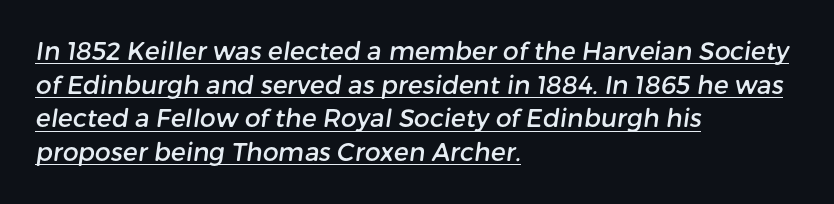
The image shows 25 px text type; set left-aligned, normal line spacing (1.35x), normal letter spacing, underlined.
